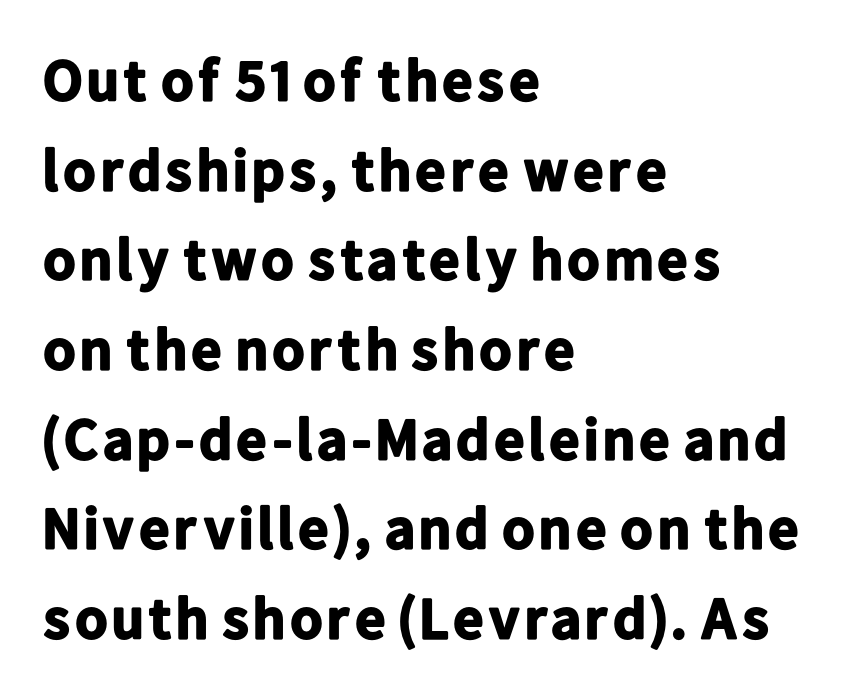
The image shows 59 px bold sans-serif type, upright; set left-aligned, normal line spacing (1.52x), normal letter spacing, not underlined; low stroke contrast and a medium x-height.
